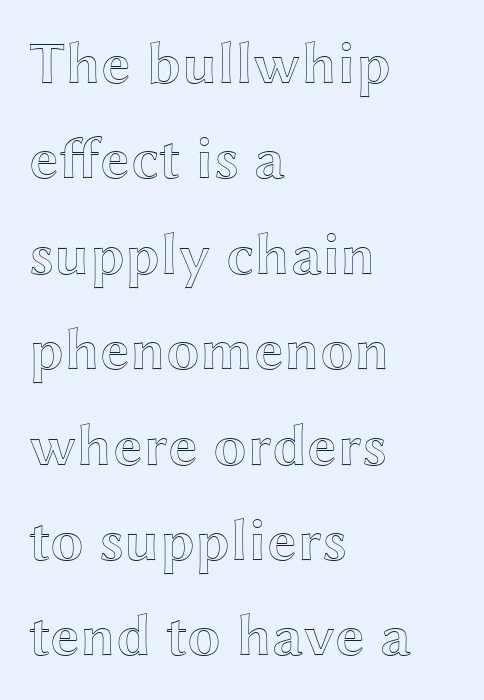
Q: Is the text italic (slanted)? A: No, it is upright.
Q: Is the text underlined? A: No.
Q: How is the paragraph aligned? A: Left-aligned.
Q: Is the spacing between letters normal or unusually wide? A: Normal.
Q: Is the spacing between lines tight, normal or loose? A: Normal.
Q: Width (condensed, normal, or wide)? A: Wide.
Q: x-height? A: Medium.
Q: Monospaced? A: No.
